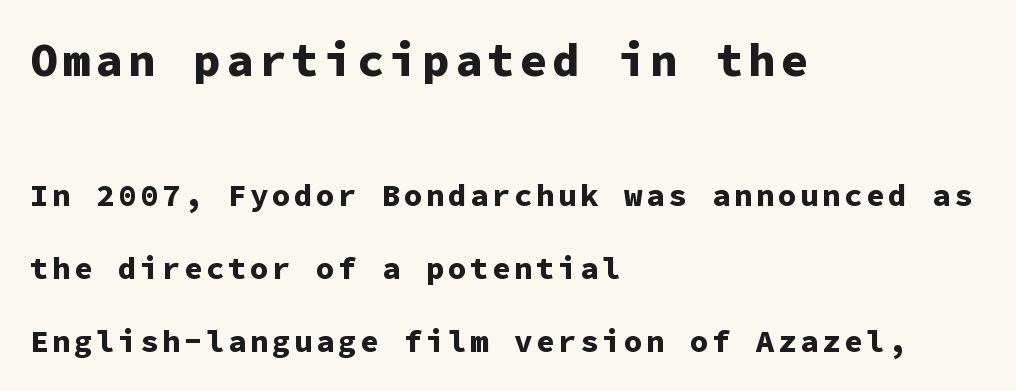
The image shows 46 px bold sans-serif type, upright, monospaced; set left-aligned, loose line spacing (2.35x), not underlined; the first (top) block is 1.48x larger; low stroke contrast and a medium x-height.
